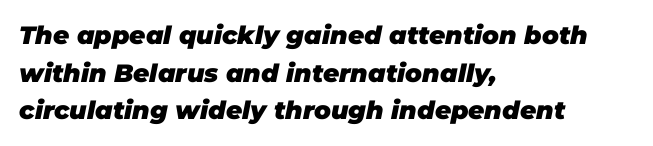
Q: Is the text bold? A: Yes.
Q: Is the text italic (slanted)? A: Yes, it leans right by about 11 degrees.
Q: Is the text underlined? A: No.
Q: How is the paragraph aligned? A: Left-aligned.
Q: Is the spacing between letters normal or unusually wide? A: Normal.
Q: Is the spacing between lines tight, normal or loose? A: Normal.
